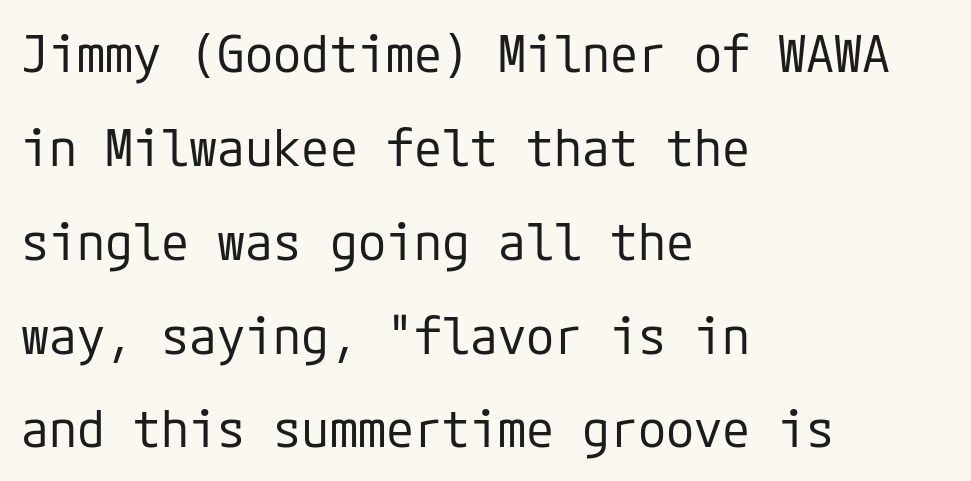
{"serif": "no", "italic": "no", "bold": "no", "weight": "regular", "width": "normal", "stroke_contrast": "low", "x_height": "medium", "underline": "no", "align": "left", "line_spacing_ratio": 1.84, "letter_spacing": "normal", "letter_spacing_em": 0.0, "glyph_px": 51}
